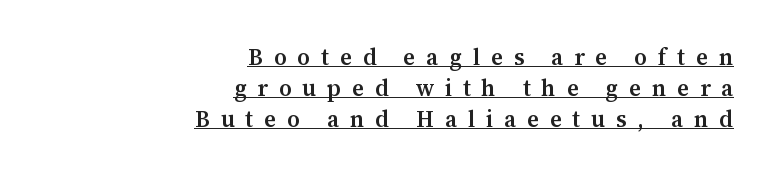
{"italic": "no", "bold": "semi", "underline": "yes", "align": "right", "line_spacing": "normal", "line_spacing_ratio": 1.35, "letter_spacing": "wide", "letter_spacing_em": 0.47, "glyph_px": 23}
